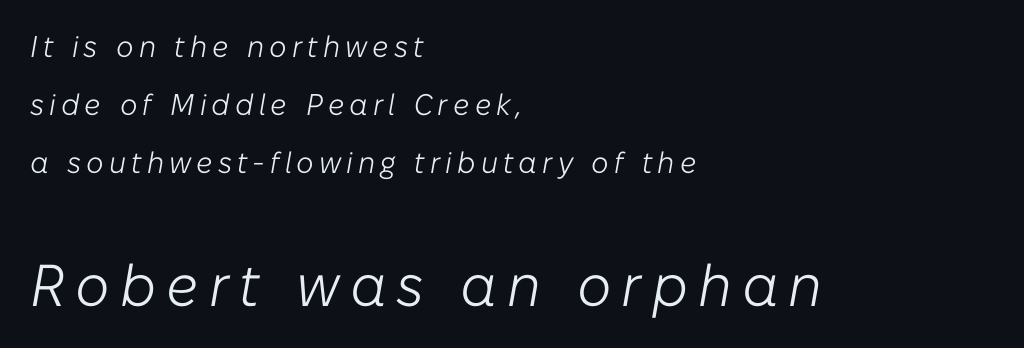
The image shows 59 px light type, italic (leaning right); set left-aligned, loose line spacing (1.94x), not underlined; the second (bottom) block is 1.97x larger; low stroke contrast and a medium x-height.
